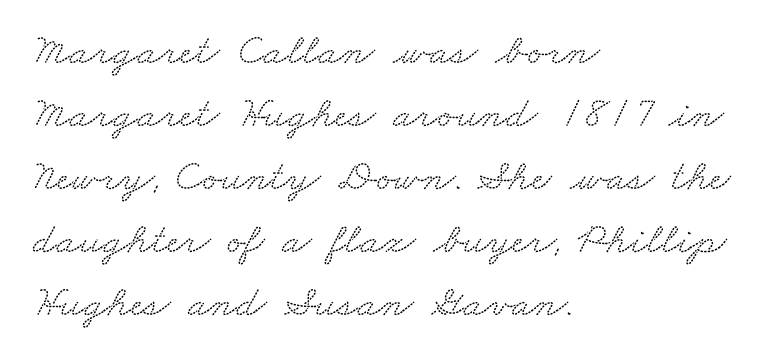
Q: Is the typeface a serif or a sans-serif typeface? A: Serif.
Q: Is the text underlined? A: No.
Q: How is the paragraph aligned? A: Left-aligned.
Q: Is the spacing between letters normal or unusually wide? A: Normal.
Q: Is the spacing between lines tight, normal or loose? A: Normal.
Q: Width (condensed, normal, or wide)? A: Wide.
Q: Stroke contrast? A: Low.
Q: x-height? A: Small.
Q: Monospaced? A: No.
